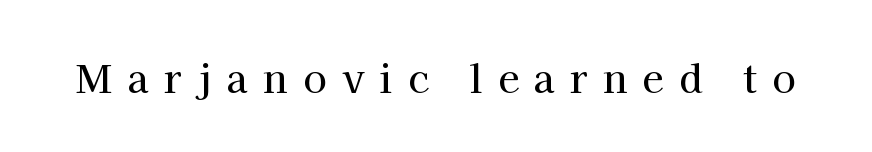
Q: Is the text italic (slanted)? A: No, it is upright.
Q: Is the typeface a serif or a sans-serif typeface? A: Serif.
Q: Is the text underlined? A: No.
Q: Is the spacing between letters normal or unusually wide? A: Unusually wide.
Q: Width (condensed, normal, or wide)? A: Normal.
Q: Stroke contrast? A: High.
Q: x-height? A: Medium.
Q: Monospaced? A: No.
